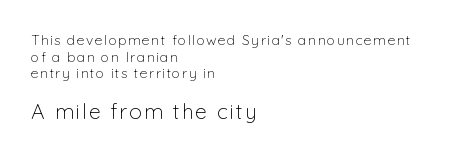
The image shows 21 px text type, upright; set left-aligned, line spacing 1.19x, not underlined; the second (bottom) block is 1.5x larger.
